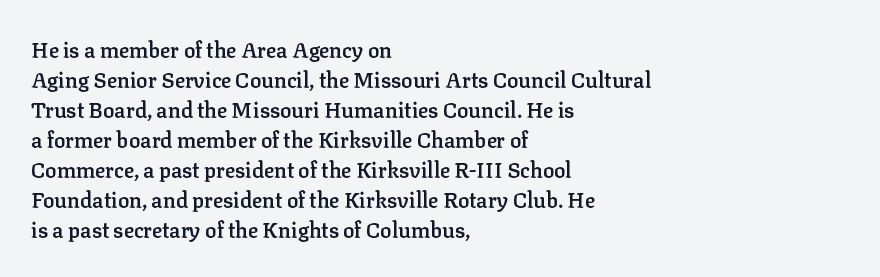
{"italic": "no", "bold": "semi", "underline": "no", "align": "left", "line_spacing": "normal", "line_spacing_ratio": 1.43, "letter_spacing": "normal", "letter_spacing_em": 0.0, "glyph_px": 21}
